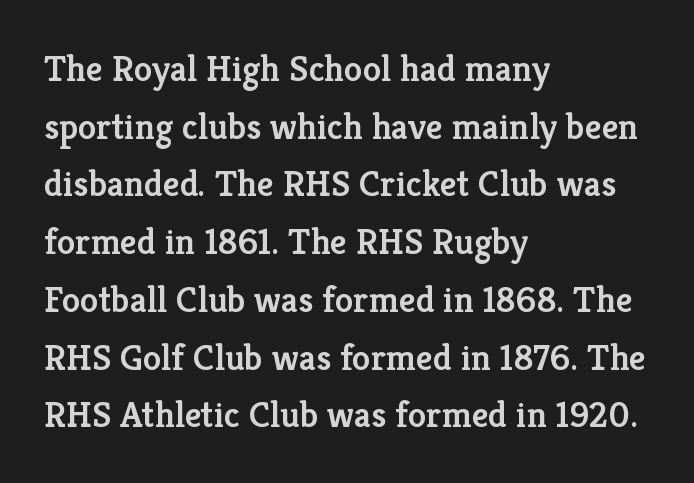
Q: Is the text bold? A: Semi-bold.
Q: Is the text italic (slanted)? A: No, it is upright.
Q: Is the typeface a serif or a sans-serif typeface? A: Serif.
Q: Is the text underlined? A: No.
Q: How is the paragraph aligned? A: Left-aligned.
Q: Is the spacing between letters normal or unusually wide? A: Normal.
Q: Is the spacing between lines tight, normal or loose? A: Normal.
Q: Width (condensed, normal, or wide)? A: Normal.
Q: Stroke contrast? A: Low.
Q: x-height? A: Medium.
Q: Monospaced? A: No.
